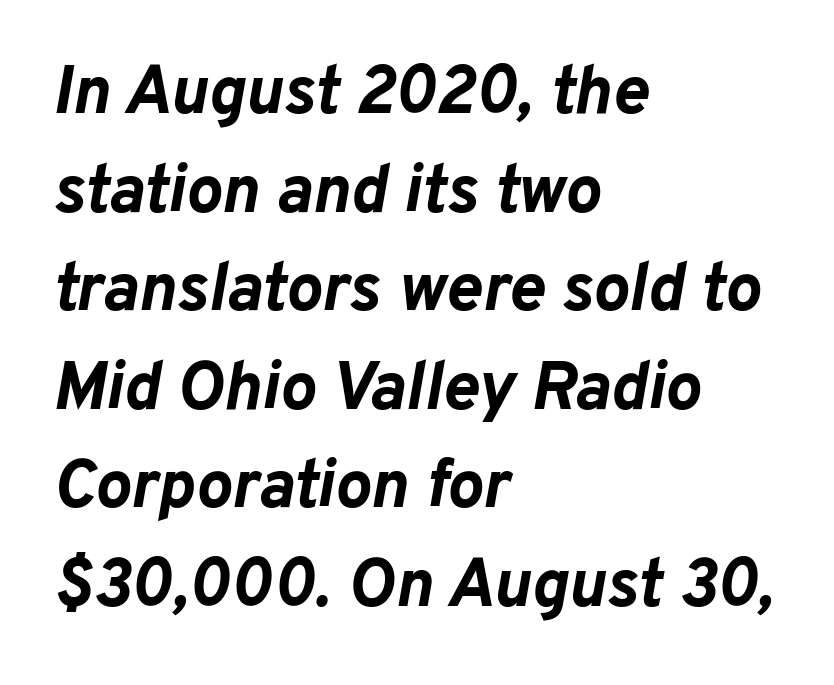
Q: Is the text bold? A: Yes.
Q: Is the text italic (slanted)? A: Yes, it leans right by about 10 degrees.
Q: Is the text underlined? A: No.
Q: How is the paragraph aligned? A: Left-aligned.
Q: Is the spacing between letters normal or unusually wide? A: Normal.
Q: Is the spacing between lines tight, normal or loose? A: Normal.
Q: Width (condensed, normal, or wide)? A: Normal.
Q: Stroke contrast? A: Low.
Q: x-height? A: Medium.
Q: Monospaced? A: No.
